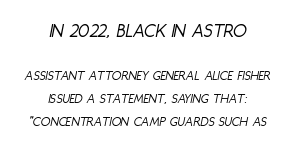
Q: Is the text bold? A: No.
Q: Is the text italic (slanted)? A: Yes, it leans right by about 11 degrees.
Q: Is the text underlined? A: No.
Q: How is the paragraph aligned? A: Centered.
Q: Is the spacing between letters normal or unusually wide? A: Normal.
Q: Is the spacing between lines tight, normal or loose? A: Normal.
Q: Which block of text is set in a larger size, the first (top) or the second (bottom)? A: The first (top) one.
